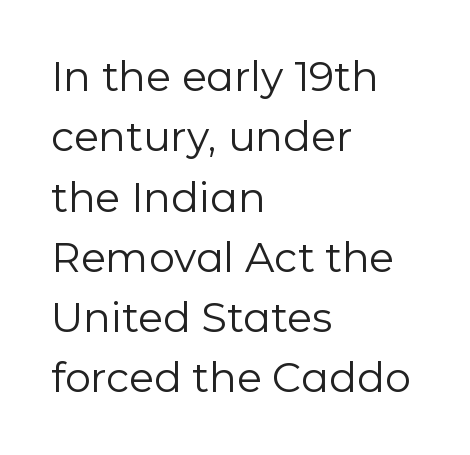
Q: Is the text bold? A: No.
Q: Is the text italic (slanted)? A: No, it is upright.
Q: Is the typeface a serif or a sans-serif typeface? A: Sans-serif.
Q: Is the text underlined? A: No.
Q: How is the paragraph aligned? A: Left-aligned.
Q: Is the spacing between letters normal or unusually wide? A: Normal.
Q: Is the spacing between lines tight, normal or loose? A: Normal.
Q: Width (condensed, normal, or wide)? A: Normal.
Q: Stroke contrast? A: Low.
Q: x-height? A: Medium.
Q: Monospaced? A: No.
